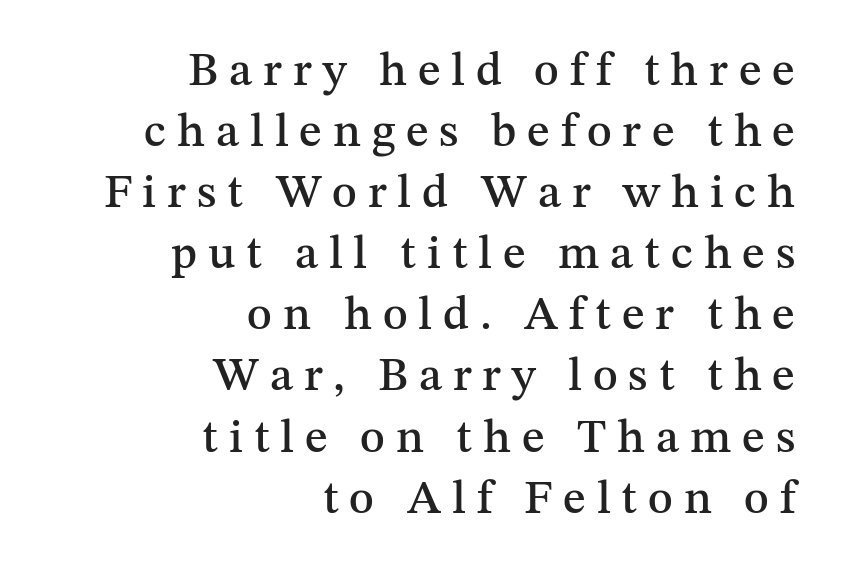
Q: Is the text italic (slanted)? A: No, it is upright.
Q: Is the typeface a serif or a sans-serif typeface? A: Serif.
Q: Is the text underlined? A: No.
Q: How is the paragraph aligned? A: Right-aligned.
Q: Is the spacing between letters normal or unusually wide? A: Unusually wide.
Q: Is the spacing between lines tight, normal or loose? A: Normal.
Q: Width (condensed, normal, or wide)? A: Normal.
Q: Stroke contrast? A: Medium.
Q: x-height? A: Medium.
Q: Monospaced? A: No.
